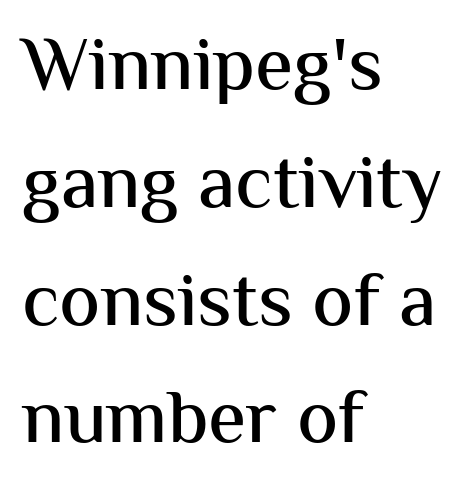
Q: Is the text italic (slanted)? A: No, it is upright.
Q: Is the typeface a serif or a sans-serif typeface? A: Sans-serif.
Q: Is the text underlined? A: No.
Q: How is the paragraph aligned? A: Left-aligned.
Q: Is the spacing between letters normal or unusually wide? A: Normal.
Q: Is the spacing between lines tight, normal or loose? A: Normal.
Q: Width (condensed, normal, or wide)? A: Normal.
Q: Stroke contrast? A: Medium.
Q: x-height? A: Medium.
Q: Monospaced? A: No.
